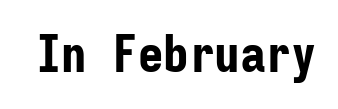
The image shows 51 px bold, condensed sans-serif type, upright, monospaced; set normal letter spacing, not underlined; low stroke contrast and a medium x-height.
